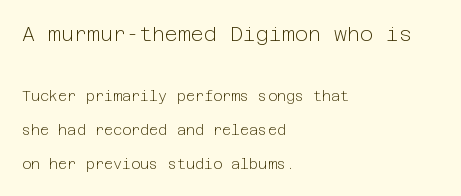
Q: Is the text bold? A: No.
Q: Is the text italic (slanted)? A: No, it is upright.
Q: Is the text underlined? A: No.
Q: How is the paragraph aligned? A: Left-aligned.
Q: Is the spacing between letters normal or unusually wide? A: Normal.
Q: Is the spacing between lines tight, normal or loose? A: Loose.
Q: Which block of text is set in a larger size, the first (top) or the second (bottom)? A: The first (top) one.
